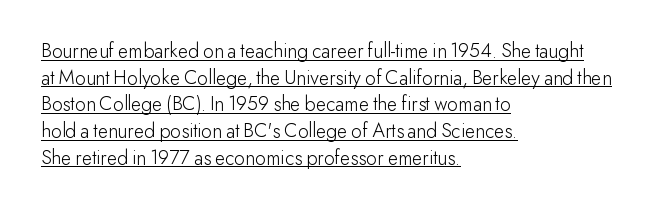
{"italic": "no", "bold": "no", "underline": "yes", "align": "left", "line_spacing": "normal", "line_spacing_ratio": 1.27, "letter_spacing": "normal", "letter_spacing_em": 0.0, "glyph_px": 21}
